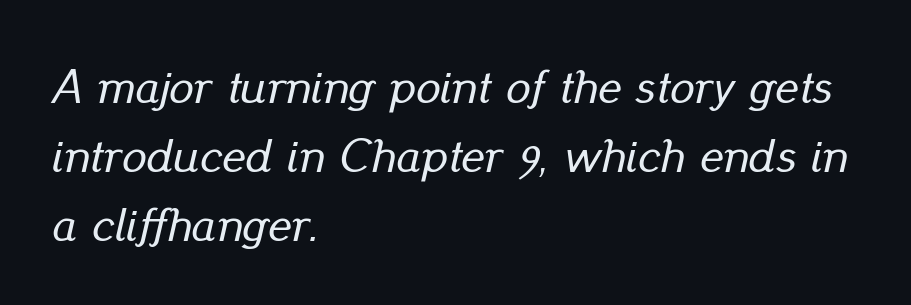
Students, observe: this is what conventionally led text looks like. The letters sit at their default tracking, neither squeezed nor spread. A typesetter would call this proportional, since set widths differ per character. Does the copy run flush right? No — it runs flush left. An italicized treatment has been applied to the whole sample. Underline: absent.
